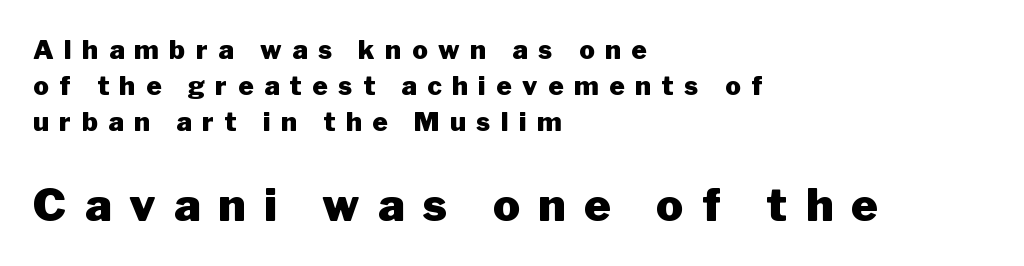
The rendering uses natural spacing where letterforms have individual widths. Does extra space separate the letters? Yes, quite a lot of it. Set as a true bold cut, around the 700 mark. The letters in the lower block stand taller than those in the block above.
